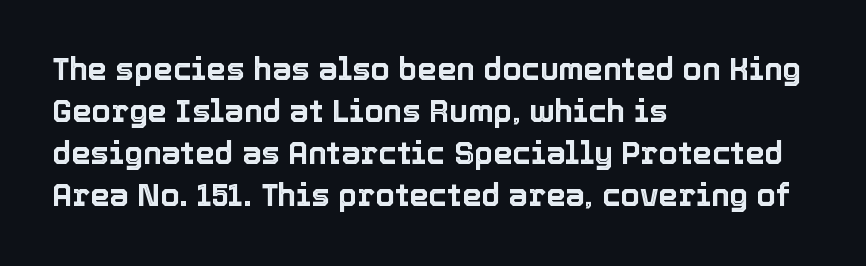
Compared with typical body copy, the letter spacing here is the same. A bare baseline throughout the passage. Varying glyph widths throughout — classic text-font behaviour. You can tell it's not italic because the verticals are truly vertical. These lines sit exactly where default settings would place them.
